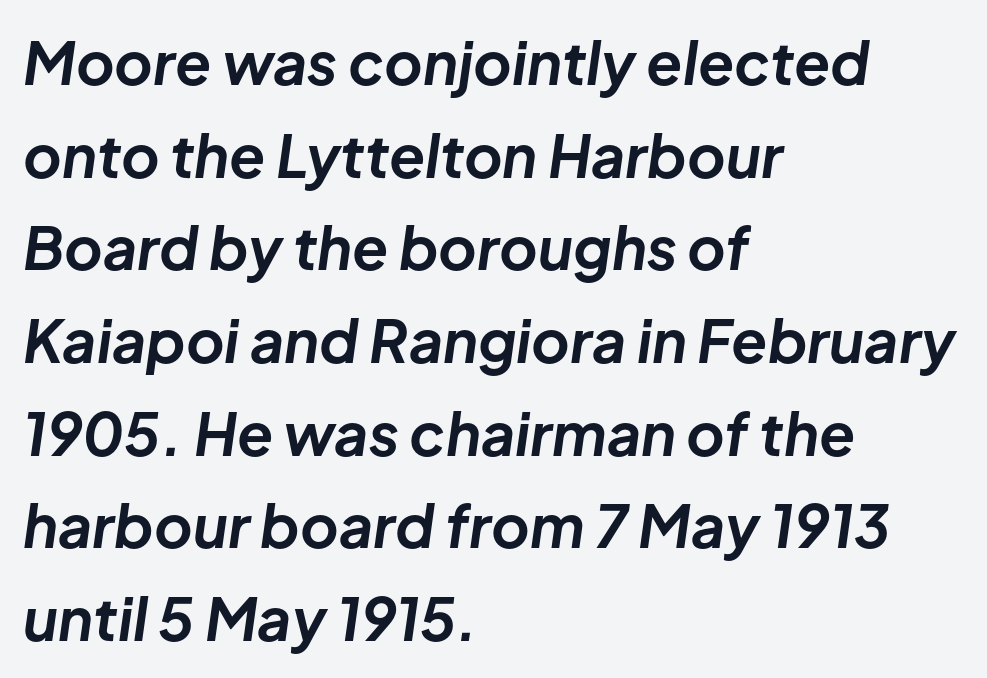
Q: Is the text bold? A: Yes.
Q: Is the text italic (slanted)? A: Yes, it leans right by about 8 degrees.
Q: Is the text underlined? A: No.
Q: How is the paragraph aligned? A: Left-aligned.
Q: Is the spacing between letters normal or unusually wide? A: Normal.
Q: Is the spacing between lines tight, normal or loose? A: Normal.
Q: Width (condensed, normal, or wide)? A: Normal.
Q: Stroke contrast? A: Low.
Q: x-height? A: Medium.
Q: Monospaced? A: No.
